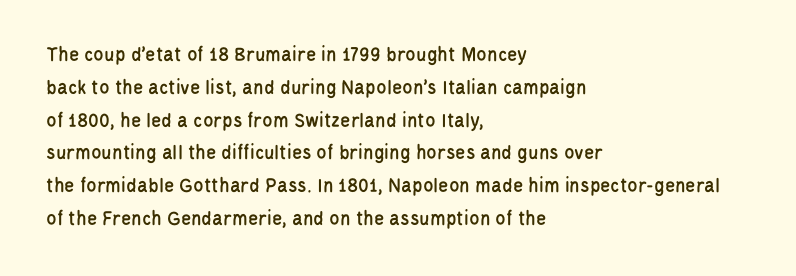
{"italic": "no", "underline": "no", "align": "left", "line_spacing": "normal", "line_spacing_ratio": 1.56, "letter_spacing": "normal", "letter_spacing_em": 0.0, "glyph_px": 21}
